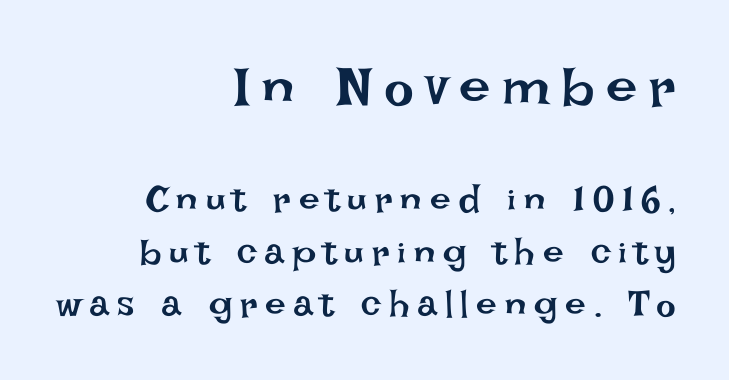
These lines are rendered in a variable-pitch font. This reads as an unemphasized weight, regular at the heaviest. Tracking here is generous; glyphs stand well apart from one another. The specimen omits any rule beneath the text block's lines.
